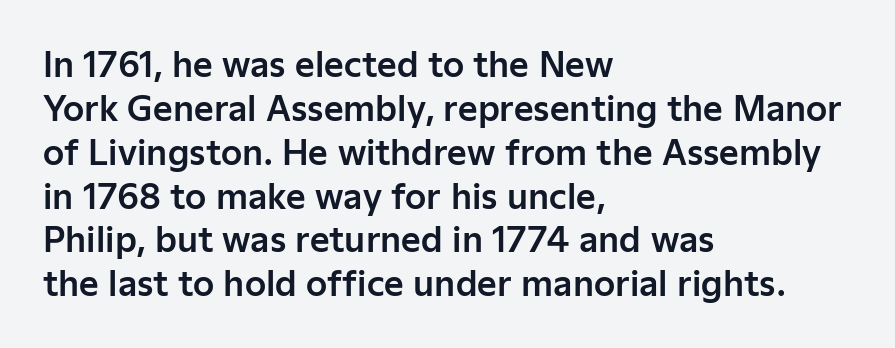
Q: Is the text italic (slanted)? A: No, it is upright.
Q: Is the typeface a serif or a sans-serif typeface? A: Sans-serif.
Q: Is the text underlined? A: No.
Q: How is the paragraph aligned? A: Left-aligned.
Q: Is the spacing between letters normal or unusually wide? A: Normal.
Q: Is the spacing between lines tight, normal or loose? A: Normal.
Q: Width (condensed, normal, or wide)? A: Normal.
Q: Stroke contrast? A: Low.
Q: x-height? A: Medium.
Q: Monospaced? A: No.
